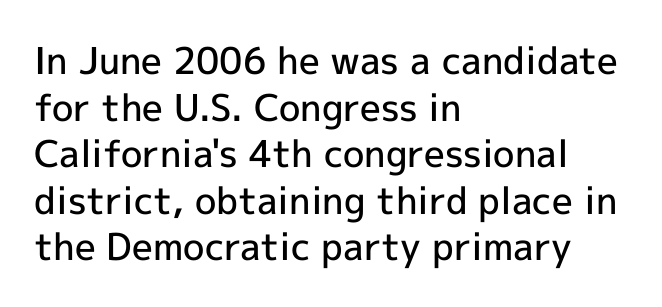
{"serif": "no", "italic": "no", "bold": "semi", "weight": "semibold", "width": "normal", "x_height": "medium", "monospaced": "no", "underline": "no", "align": "left", "line_spacing": "normal", "line_spacing_ratio": 1.26, "letter_spacing": "normal", "letter_spacing_em": 0.0, "glyph_px": 37}
